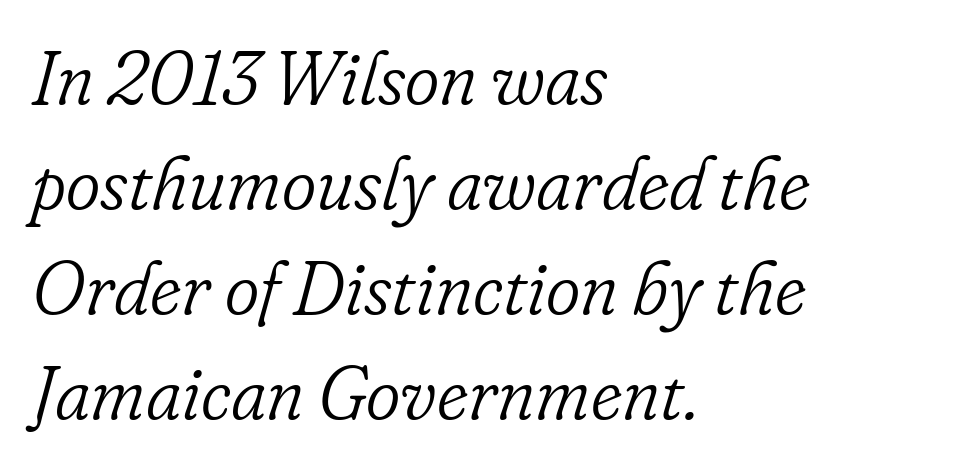
Q: Is the text bold? A: No.
Q: Is the text italic (slanted)? A: Yes, it leans right by about 16 degrees.
Q: Is the typeface a serif or a sans-serif typeface? A: Serif.
Q: Is the text underlined? A: No.
Q: How is the paragraph aligned? A: Left-aligned.
Q: Is the spacing between letters normal or unusually wide? A: Normal.
Q: Is the spacing between lines tight, normal or loose? A: Normal.
Q: Width (condensed, normal, or wide)? A: Normal.
Q: Stroke contrast? A: Low.
Q: x-height? A: Small.
Q: Monospaced? A: No.
